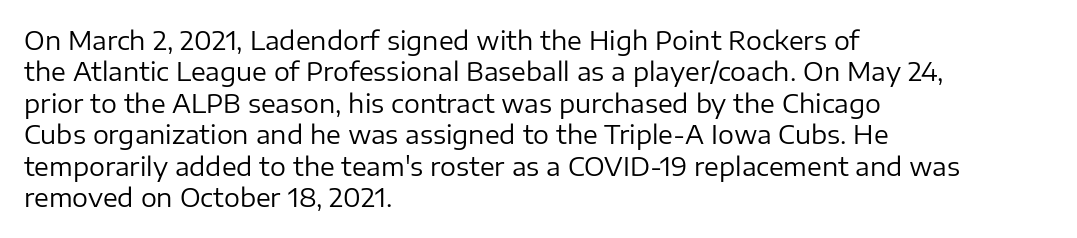
No letter is thick-stroked: the sample isn't bold. This is roman type, the default non-slanted kind. One glance says typical: line gaps are just what's usual. Plain, unruled lines of type. This sample is left-justified, so line endings fall wherever the words run out.
